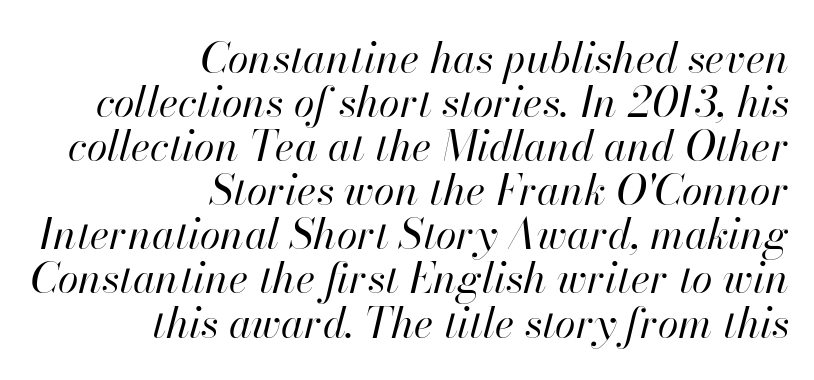
{"italic": "yes", "lean": "right", "slant_degrees": 13, "bold": "no", "weight": "regular", "width": "normal", "stroke_contrast": "high", "x_height": "small", "monospaced": "no", "underline": "no", "align": "right", "line_spacing": "tight", "line_spacing_ratio": 1.05, "letter_spacing": "normal", "letter_spacing_em": 0.0, "glyph_px": 42}
